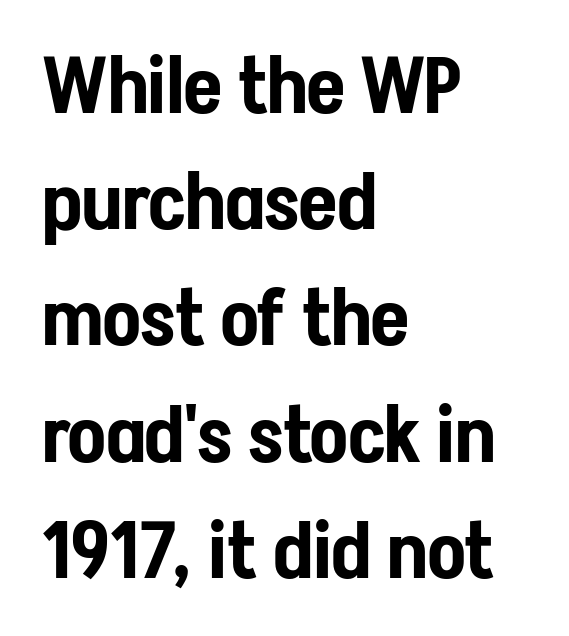
The space beneath each line is pristine and unruled. You could not count columns in this text — the font is proportionally spaced. Does the copy run flush right? No — it runs flush left. Summary of vertical rhythm: regular, with standard interline spacing. Regarding serifs, this sample does without them. Each word holds together tightly as a unit, with standard inter-letter gaps.
